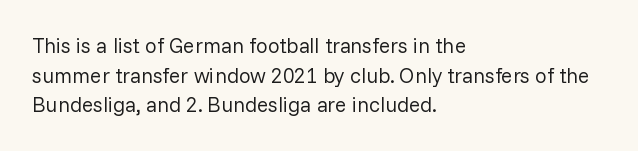
Q: Is the text bold? A: No.
Q: Is the text italic (slanted)? A: No, it is upright.
Q: Is the text underlined? A: No.
Q: How is the paragraph aligned? A: Left-aligned.
Q: Is the spacing between letters normal or unusually wide? A: Normal.
Q: Is the spacing between lines tight, normal or loose? A: Normal.
